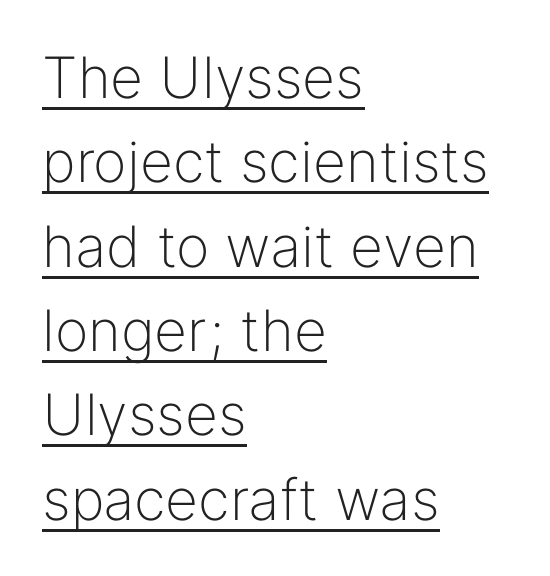
Q: Is the text bold? A: No.
Q: Is the text italic (slanted)? A: No, it is upright.
Q: Is the typeface a serif or a sans-serif typeface? A: Sans-serif.
Q: Is the text underlined? A: Yes.
Q: How is the paragraph aligned? A: Left-aligned.
Q: Is the spacing between letters normal or unusually wide? A: Normal.
Q: Is the spacing between lines tight, normal or loose? A: Normal.
Q: Width (condensed, normal, or wide)? A: Normal.
Q: Stroke contrast? A: Low.
Q: x-height? A: Medium.
Q: Monospaced? A: No.
